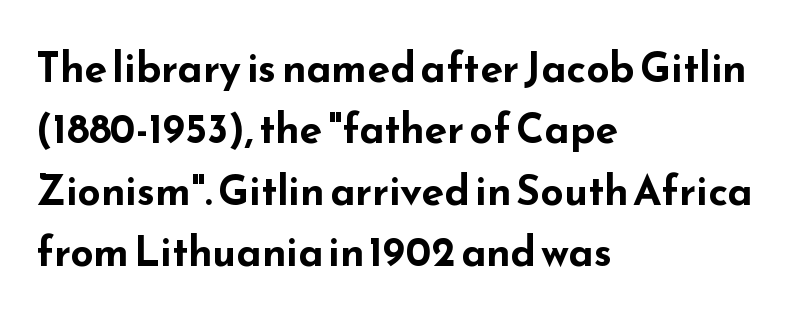
{"serif": "no", "italic": "no", "bold": "yes", "weight": "bold", "width": "wide", "stroke_contrast": "low", "x_height": "small", "monospaced": "no", "underline": "no", "align": "left", "line_spacing": "normal", "line_spacing_ratio": 1.5, "letter_spacing": "normal", "letter_spacing_em": 0.0, "glyph_px": 41}
